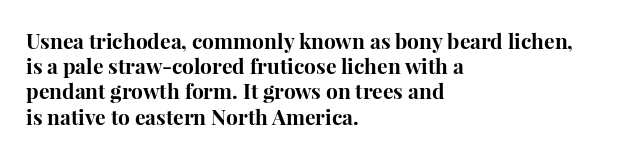
The image shows 21 px bold type, upright; set left-aligned, line spacing 1.2x, normal letter spacing, not underlined.
